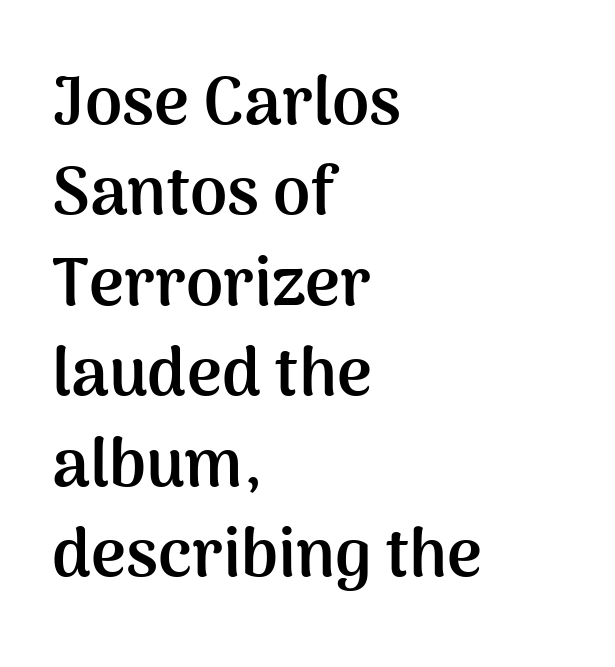
The image shows 67 px semibold sans-serif type, upright; set left-aligned, normal line spacing (1.35x), normal letter spacing, not underlined; medium stroke contrast and a medium x-height.
